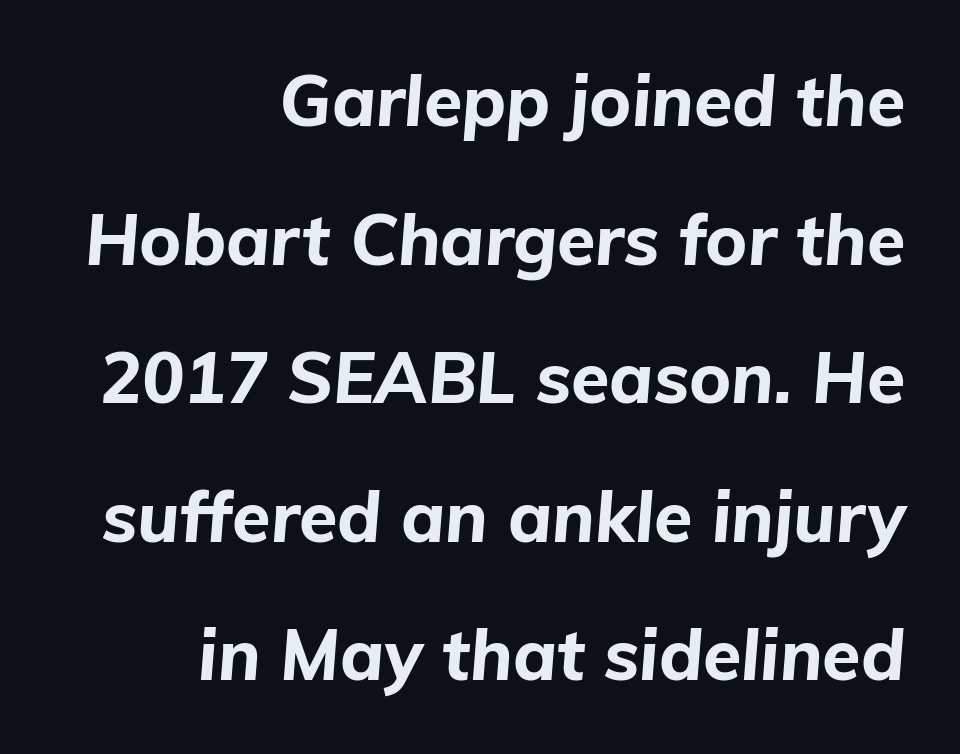
The image shows 70 px bold type, italic (leaning right); set right-aligned, loose line spacing (1.98x), normal letter spacing, not underlined; low stroke contrast and a medium x-height.
